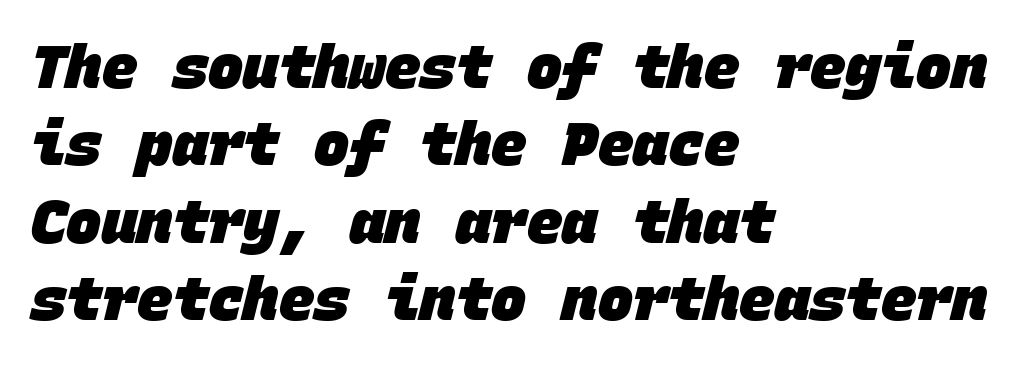
Q: Is the text bold? A: Yes.
Q: Is the typeface a serif or a sans-serif typeface? A: Sans-serif.
Q: Is the text underlined? A: No.
Q: How is the paragraph aligned? A: Left-aligned.
Q: Is the spacing between letters normal or unusually wide? A: Normal.
Q: Is the spacing between lines tight, normal or loose? A: Normal.
Q: Width (condensed, normal, or wide)? A: Normal.
Q: Stroke contrast? A: Low.
Q: x-height? A: Large.
Q: Monospaced? A: Yes.
